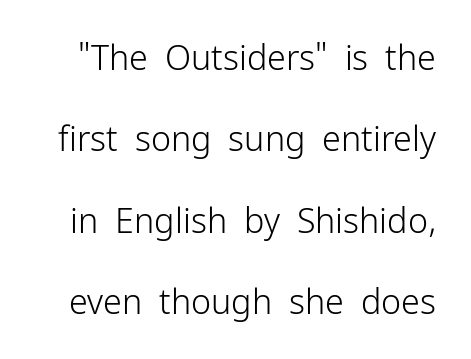
{"serif": "no", "italic": "no", "bold": "no", "weight": "light", "width": "normal", "stroke_contrast": "low", "x_height": "medium", "monospaced": "no", "underline": "no", "line_spacing": "loose", "line_spacing_ratio": 2.39, "letter_spacing": "normal", "letter_spacing_em": 0.0, "glyph_px": 34}
